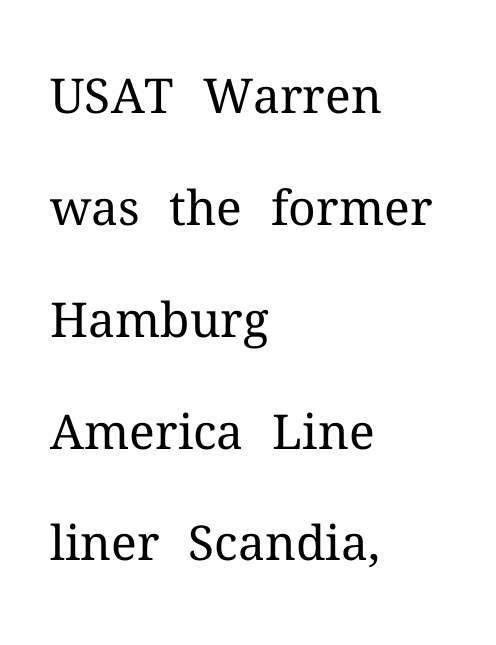
Characters remain perfectly vertical along every line. A typesetter would call this proportional, since set widths differ per character. The words here are not underlined. Here the glyphs are tracked normally, forming tight word shapes. The text was rendered using a seriffed face with decorative stroke endings. The passage is arranged the way most books set body copy — flush left.
